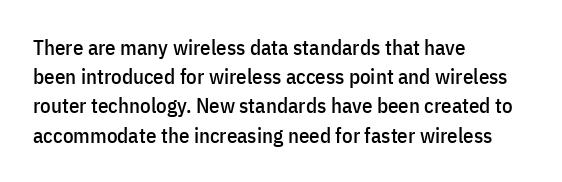
Each word holds together tightly as a unit, with standard inter-letter gaps. Left-aligned paragraph, ragged on the right. The vertical gap from one line to the next is medium. Nope, not italic — everything's standing straight. Check the space under the baseline: it is left empty.
